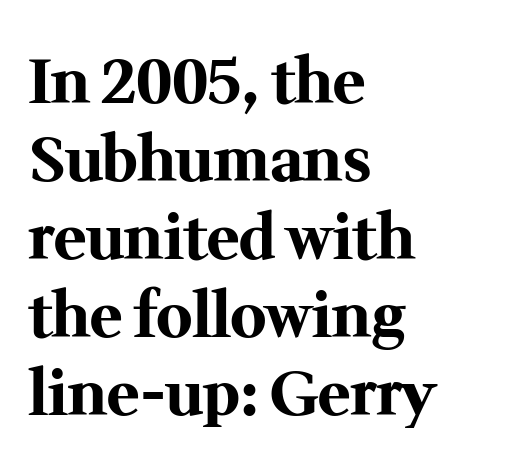
Q: Is the text bold? A: Yes.
Q: Is the text italic (slanted)? A: No, it is upright.
Q: Is the typeface a serif or a sans-serif typeface? A: Serif.
Q: Is the text underlined? A: No.
Q: How is the paragraph aligned? A: Left-aligned.
Q: Is the spacing between letters normal or unusually wide? A: Normal.
Q: Is the spacing between lines tight, normal or loose? A: Normal.
Q: Width (condensed, normal, or wide)? A: Normal.
Q: Stroke contrast? A: Medium.
Q: x-height? A: Medium.
Q: Monospaced? A: No.
